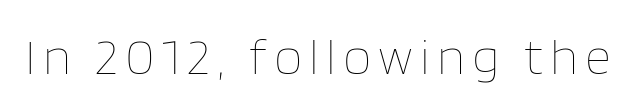
The image shows 51 px thin type, upright; set not underlined; low stroke contrast and a large x-height.
